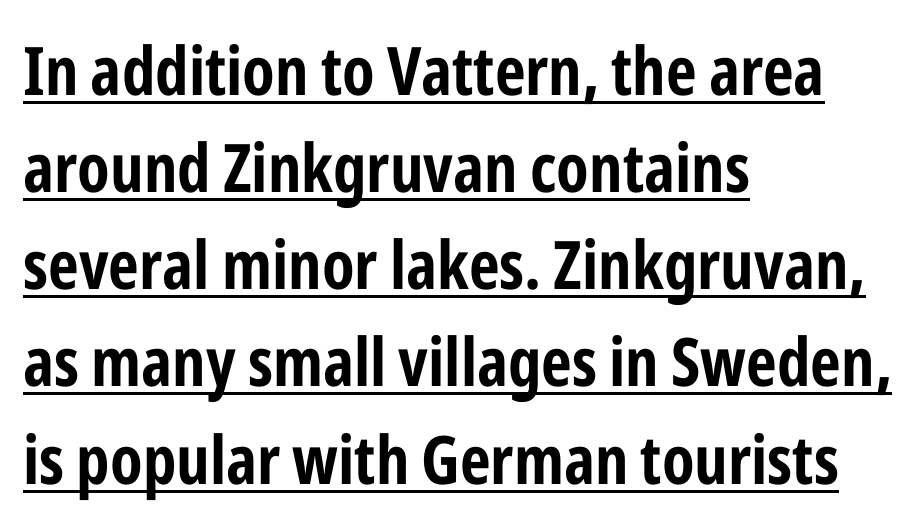
The image shows 67 px bold, condensed sans-serif type, upright; set left-aligned, normal line spacing (1.45x), normal letter spacing, underlined; low stroke contrast and a medium x-height.
